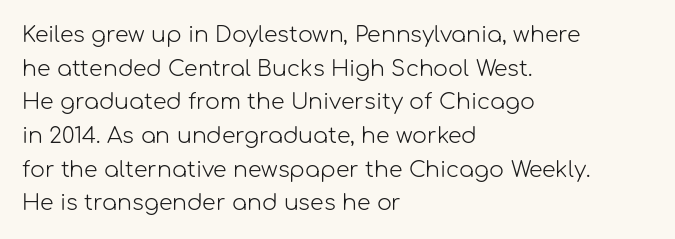
{"italic": "no", "bold": "no", "underline": "no", "align": "left", "line_spacing": "normal", "line_spacing_ratio": 1.53, "letter_spacing": "normal", "letter_spacing_em": 0.0, "glyph_px": 22}
